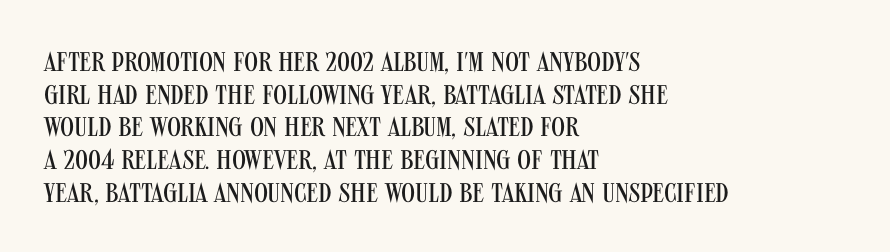
What stands out about the letter spacing? Nothing — it is the standard amount. This is not heavy type; no bold has been used. Just letters on the line, the space beneath them empty. Notice how the stems are strictly vertical — no italics here. This rendering uses left alignment, leaving the right contour irregular.
